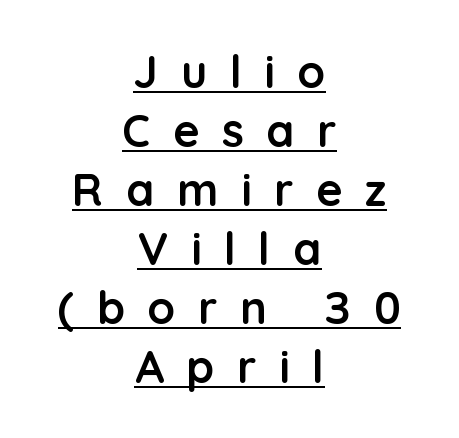
Q: Is the text bold? A: Yes.
Q: Is the text italic (slanted)? A: No, it is upright.
Q: Is the typeface a serif or a sans-serif typeface? A: Sans-serif.
Q: Is the text underlined? A: Yes.
Q: How is the paragraph aligned? A: Centered.
Q: Is the spacing between letters normal or unusually wide? A: Unusually wide.
Q: Is the spacing between lines tight, normal or loose? A: Normal.
Q: Width (condensed, normal, or wide)? A: Normal.
Q: Stroke contrast? A: Low.
Q: x-height? A: Medium.
Q: Monospaced? A: No.
